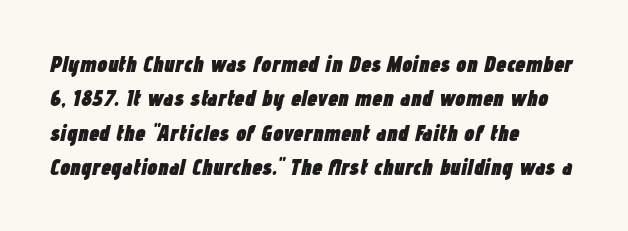
Every row of glyphs begins at an identical x-position on the left. There's an unmistakable incline to the writing here. Pretty heavy lettering here — definitely bold. In terms of letterspacing, this is plain default setting. Line spacing here is normal.
